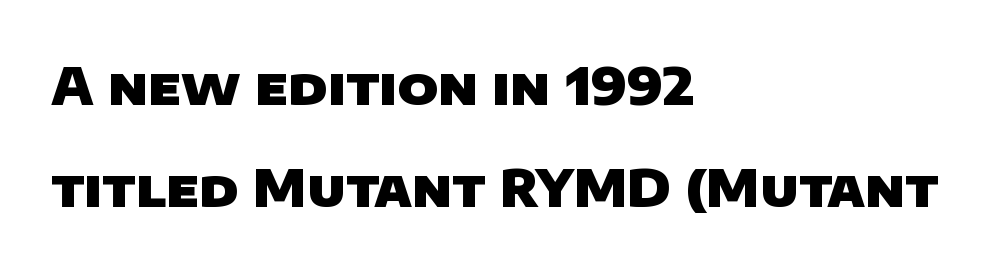
{"serif": "no", "bold": "yes", "weight": "heavy", "width": "normal", "stroke_contrast": "low", "x_height": "large", "monospaced": "no", "underline": "no", "align": "left", "line_spacing": "loose", "line_spacing_ratio": 1.96, "letter_spacing": "normal", "letter_spacing_em": 0.0, "glyph_px": 52}
